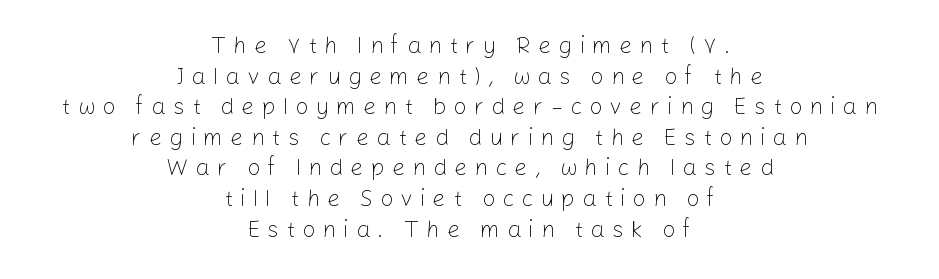
Q: Is the text bold? A: No.
Q: Is the text italic (slanted)? A: No, it is upright.
Q: Is the text underlined? A: No.
Q: How is the paragraph aligned? A: Centered.
Q: Is the spacing between letters normal or unusually wide? A: Unusually wide.
Q: Is the spacing between lines tight, normal or loose? A: Normal.
